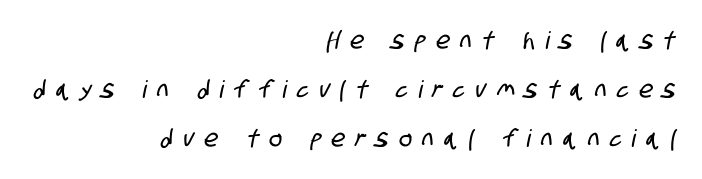
The image shows 24 px text type; set right-aligned, loose line spacing (2.04x), unusually wide letter spacing (+0.45 em), not underlined.
